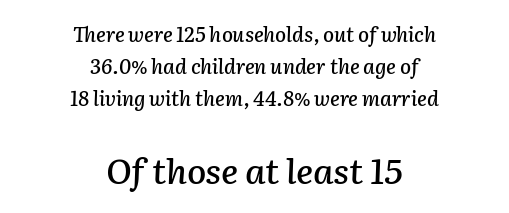
{"italic": "yes", "lean": "right", "slant_degrees": 2, "width": "normal", "stroke_contrast": "low", "x_height": "medium", "monospaced": "no", "underline": "no", "align": "center", "line_spacing": "normal", "line_spacing_ratio": 1.6, "letter_spacing": "normal", "letter_spacing_em": 0.0, "larger_block": "second", "size_ratio": 1.75, "glyph_px": 35}
